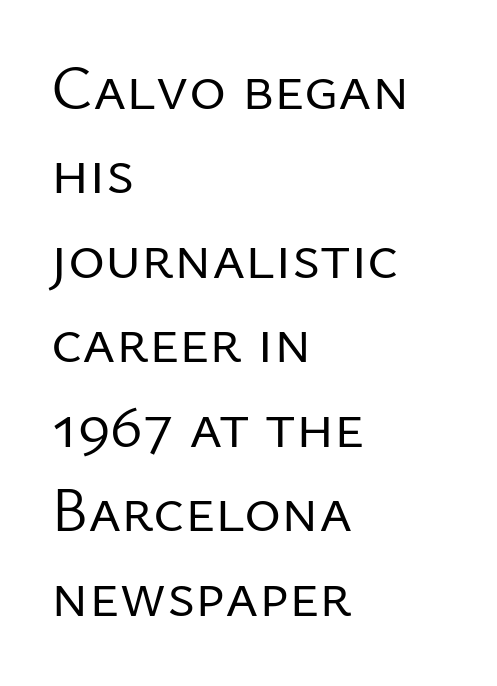
Q: Is the text bold? A: No.
Q: Is the text italic (slanted)? A: No, it is upright.
Q: Is the typeface a serif or a sans-serif typeface? A: Sans-serif.
Q: Is the text underlined? A: No.
Q: How is the paragraph aligned? A: Left-aligned.
Q: Is the spacing between letters normal or unusually wide? A: Normal.
Q: Is the spacing between lines tight, normal or loose? A: Normal.
Q: Width (condensed, normal, or wide)? A: Normal.
Q: Stroke contrast? A: Low.
Q: x-height? A: Medium.
Q: Monospaced? A: No.
